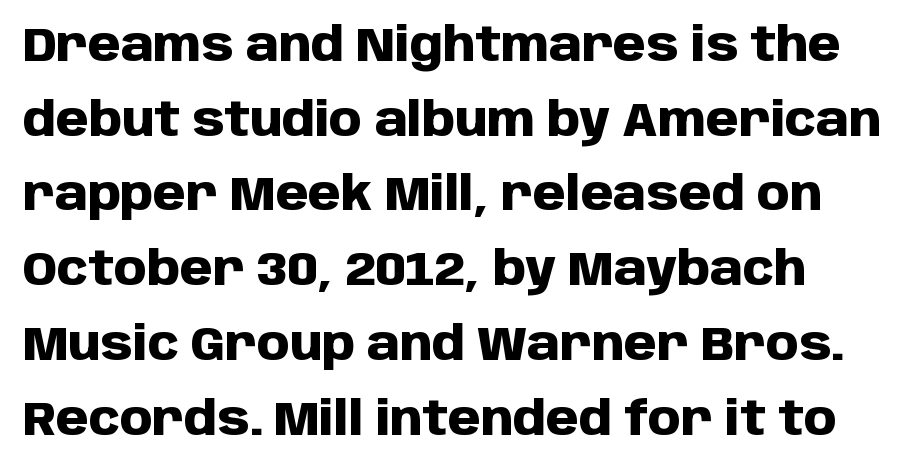
Q: Is the text bold? A: Yes.
Q: Is the text italic (slanted)? A: No, it is upright.
Q: Is the typeface a serif or a sans-serif typeface? A: Sans-serif.
Q: Is the text underlined? A: No.
Q: How is the paragraph aligned? A: Left-aligned.
Q: Is the spacing between letters normal or unusually wide? A: Normal.
Q: Is the spacing between lines tight, normal or loose? A: Normal.
Q: Width (condensed, normal, or wide)? A: Normal.
Q: Stroke contrast? A: Low.
Q: x-height? A: Large.
Q: Monospaced? A: No.
